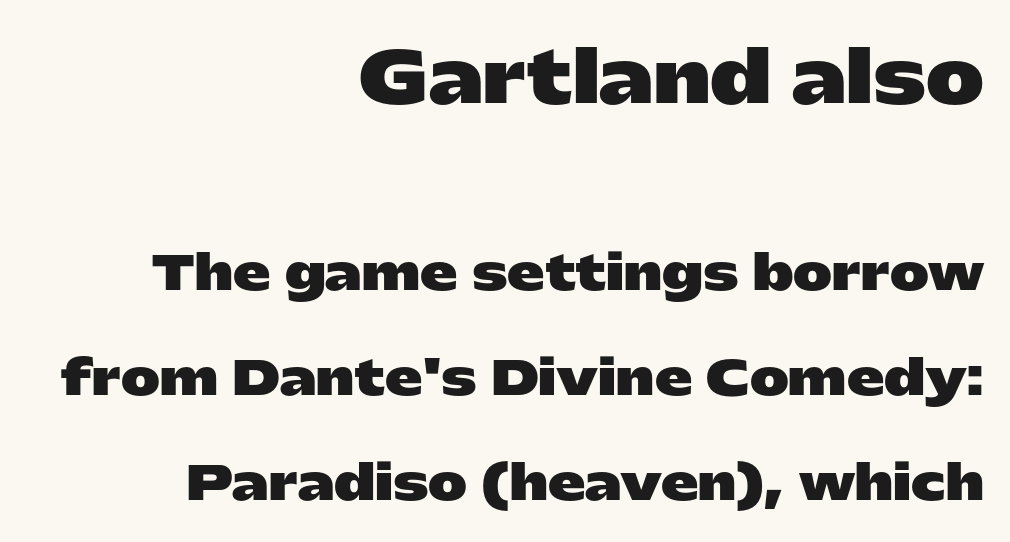
Q: Is the text bold? A: Yes.
Q: Is the text italic (slanted)? A: No, it is upright.
Q: Is the typeface a serif or a sans-serif typeface? A: Sans-serif.
Q: Is the text underlined? A: No.
Q: How is the paragraph aligned? A: Right-aligned.
Q: Is the spacing between letters normal or unusually wide? A: Normal.
Q: Is the spacing between lines tight, normal or loose? A: Loose.
Q: Which block of text is set in a larger size, the first (top) or the second (bottom)? A: The first (top) one.
Q: Width (condensed, normal, or wide)? A: Wide.
Q: Stroke contrast? A: Low.
Q: x-height? A: Medium.
Q: Monospaced? A: No.
